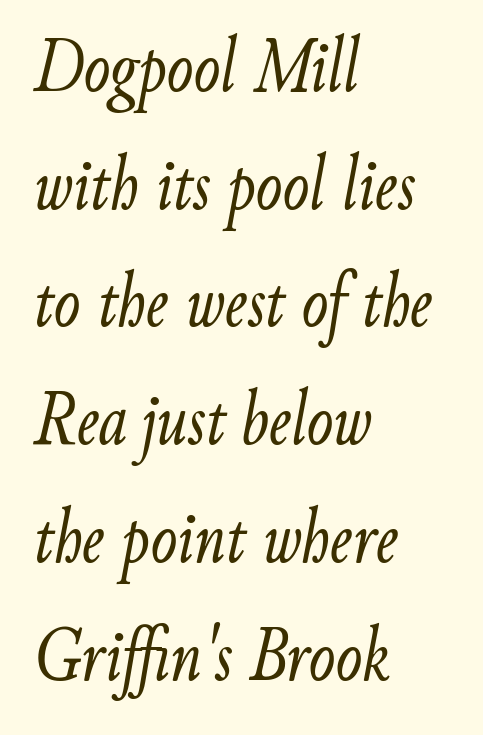
Vertical stems look standard width or narrower in stroke. If you measured baseline to baseline, you'd find a middling distance. The words here are not underlined. Every character sits at an angle, as italics do. Which margin do the lines hug? The left one — the right edge is uneven. Observe the ordinary spacing: letters are neighbours, not strangers.
